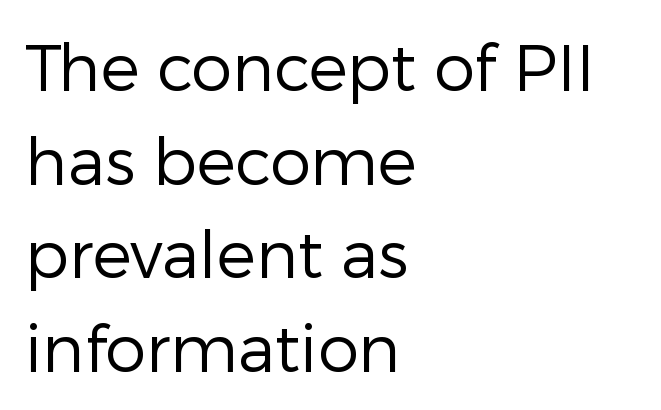
The leading is moderate, giving the passage an even texture. Honestly, there is no underline to notice here at all. The characters are drawn with everyday or finer stroke widths. This sample uses an upright cut, with every glyph sitting square on the baseline.
